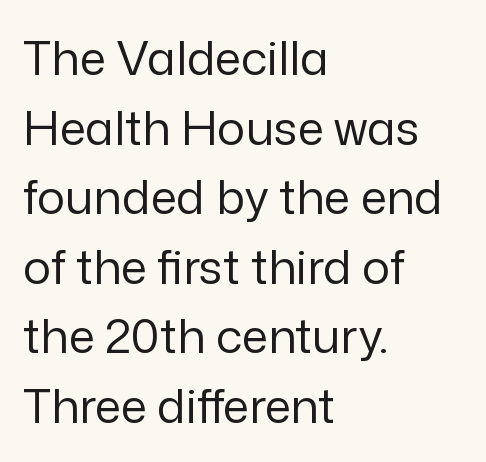
The image shows 47 px regular-weight sans-serif type, upright; set left-aligned, normal line spacing (1.48x), normal letter spacing, not underlined; low stroke contrast and a medium x-height.
